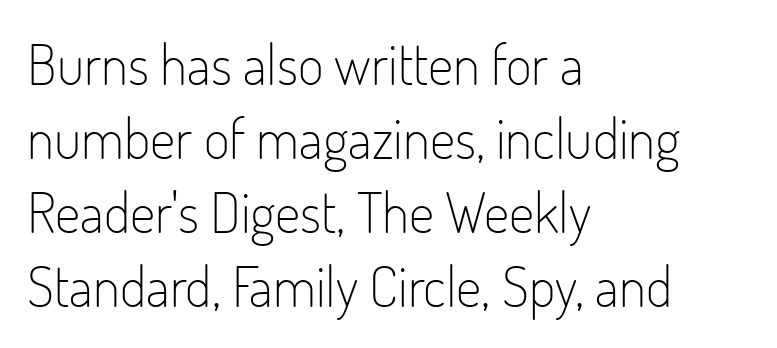
{"serif": "no", "italic": "no", "bold": "no", "weight": "light", "width": "condensed", "stroke_contrast": "low", "x_height": "small", "monospaced": "no", "underline": "no", "align": "left", "line_spacing": "normal", "line_spacing_ratio": 1.32, "letter_spacing": "normal", "letter_spacing_em": 0.0, "glyph_px": 56}
